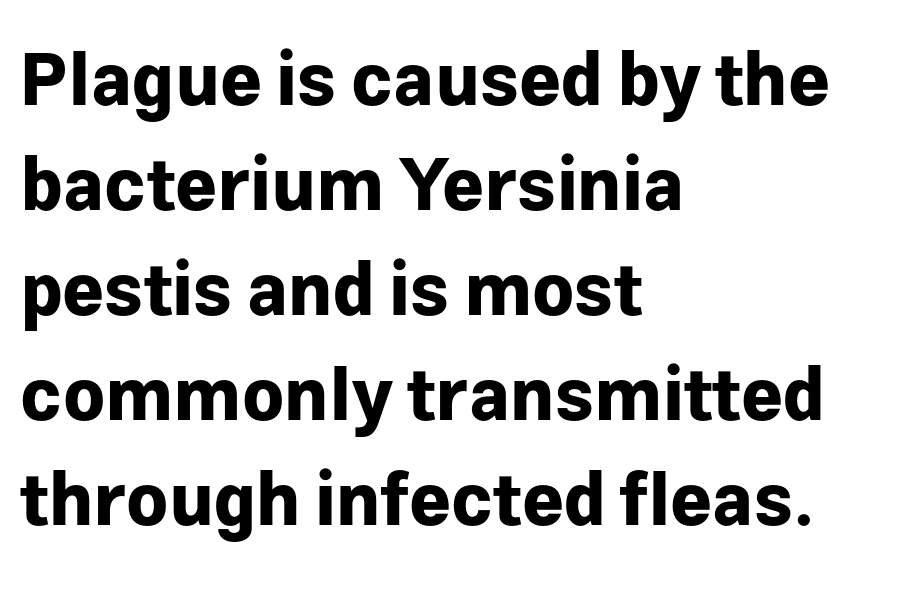
Q: Is the text bold? A: Yes.
Q: Is the text italic (slanted)? A: No, it is upright.
Q: Is the typeface a serif or a sans-serif typeface? A: Sans-serif.
Q: Is the text underlined? A: No.
Q: How is the paragraph aligned? A: Left-aligned.
Q: Is the spacing between letters normal or unusually wide? A: Normal.
Q: Is the spacing between lines tight, normal or loose? A: Normal.
Q: Width (condensed, normal, or wide)? A: Normal.
Q: Stroke contrast? A: Low.
Q: x-height? A: Medium.
Q: Monospaced? A: No.
